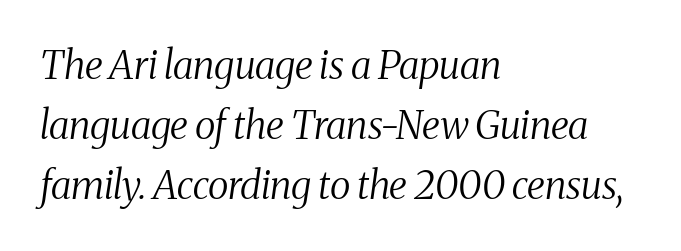
The rendering uses natural spacing where letterforms have individual widths. Spacing between characters is what you'd get straight out of the box. Caption: multi-line text, flush left, ragged right. The face used here has a pronounced slope to its letters.
